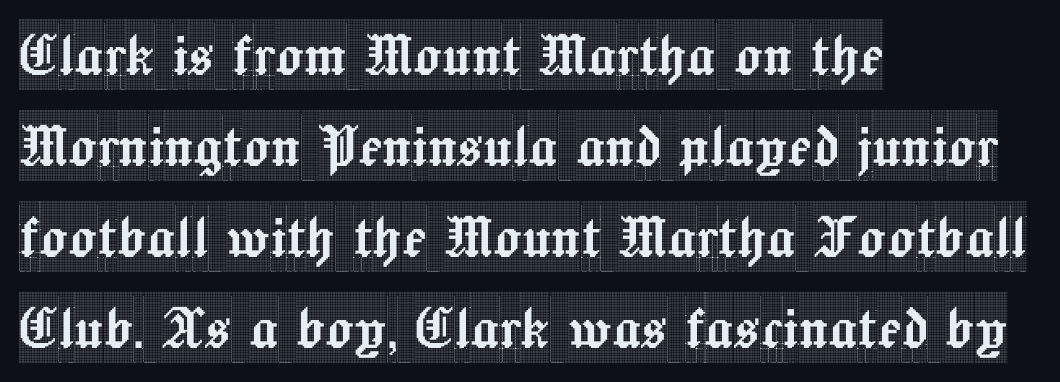
Q: Is the text italic (slanted)? A: No, it is upright.
Q: Is the typeface a serif or a sans-serif typeface? A: Serif.
Q: Is the text underlined? A: No.
Q: How is the paragraph aligned? A: Left-aligned.
Q: Is the spacing between letters normal or unusually wide? A: Normal.
Q: Is the spacing between lines tight, normal or loose? A: Normal.
Q: Width (condensed, normal, or wide)? A: Condensed.
Q: x-height? A: Large.
Q: Monospaced? A: No.
